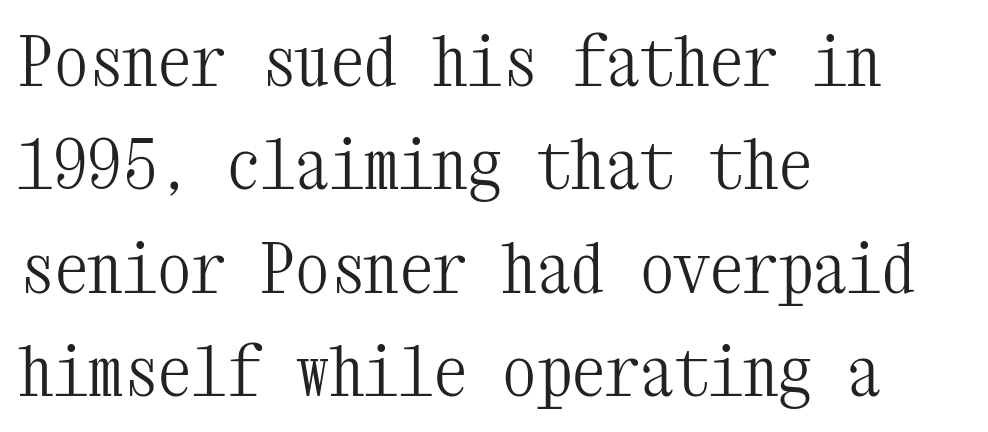
{"serif": "yes", "italic": "no", "bold": "no", "weight": "light", "width": "condensed", "stroke_contrast": "medium", "x_height": "medium", "monospaced": "yes", "underline": "no", "align": "left", "line_spacing": "normal", "line_spacing_ratio": 1.5, "letter_spacing": "normal", "letter_spacing_em": 0.0, "glyph_px": 69}
